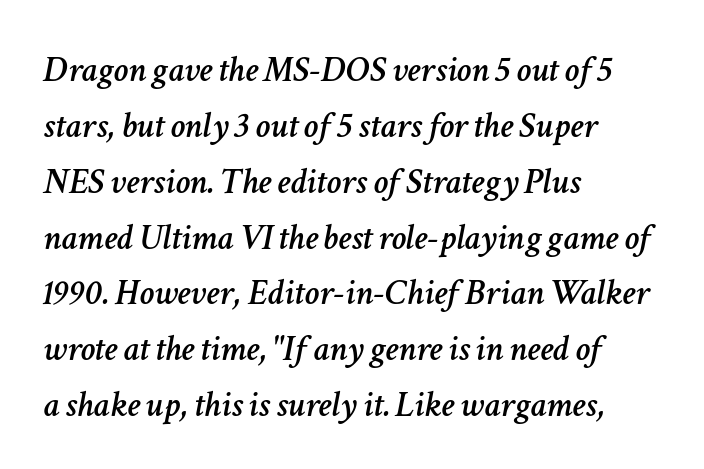
Q: Is the text italic (slanted)? A: Yes, it leans right by about 11 degrees.
Q: Is the text underlined? A: No.
Q: How is the paragraph aligned? A: Left-aligned.
Q: Is the spacing between letters normal or unusually wide? A: Normal.
Q: Is the spacing between lines tight, normal or loose? A: Normal.
Q: Width (condensed, normal, or wide)? A: Normal.
Q: Stroke contrast? A: Low.
Q: x-height? A: Medium.
Q: Monospaced? A: No.
